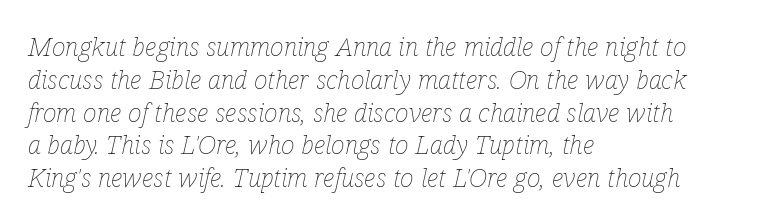
Would a proofreader flag this as italicized? Yes. Tracking value appears to be zero — textbook default spacing. The leading is moderate, giving the passage an even texture. These lines are set flush left with a ragged right edge.
